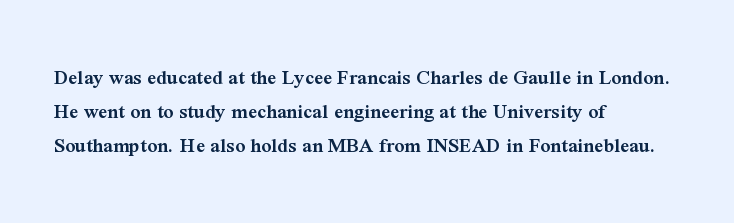
{"italic": "no", "bold": "semi", "underline": "no", "align": "left", "line_spacing": "normal", "line_spacing_ratio": 1.55, "letter_spacing": "normal", "letter_spacing_em": 0.0, "glyph_px": 22}
